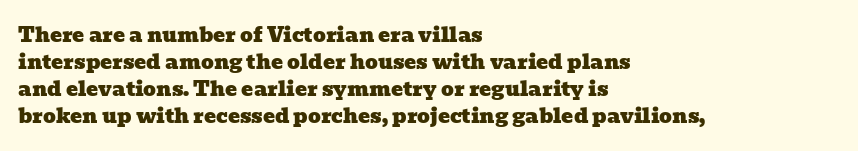
Letters rest on an invisible, unmarked baseline. All the whitespace from short lines collects on the right. Standard letterfit; no display-style spreading of the glyphs. Is there much room between lines? A standard amount, neither cramped nor airy.
